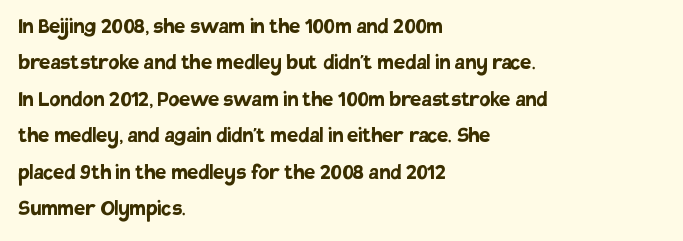
{"italic": "no", "bold": "yes", "underline": "no", "align": "left", "line_spacing": "normal", "line_spacing_ratio": 1.46, "letter_spacing": "normal", "letter_spacing_em": 0.0, "glyph_px": 25}
